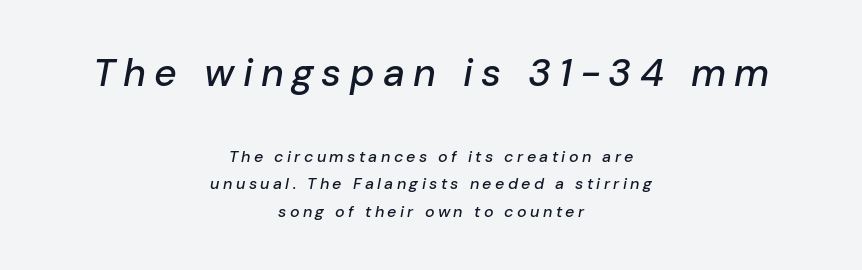
The image shows 39 px text type, italic (leaning right); set centered, line spacing 1.73x, unusually wide letter spacing (+0.21 em), not underlined; the first (top) block is 2.44x larger; low stroke contrast and a medium x-height.
